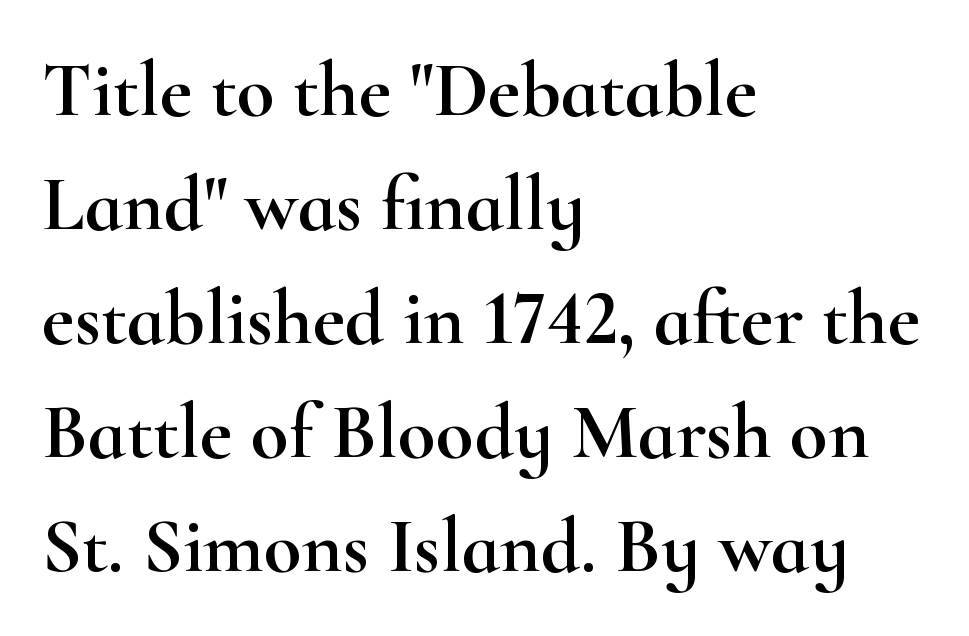
{"serif": "yes", "italic": "no", "width": "wide", "stroke_contrast": "high", "x_height": "small", "monospaced": "no", "underline": "no", "align": "left", "line_spacing": "normal", "line_spacing_ratio": 1.46, "letter_spacing": "normal", "letter_spacing_em": 0.0, "glyph_px": 78}
